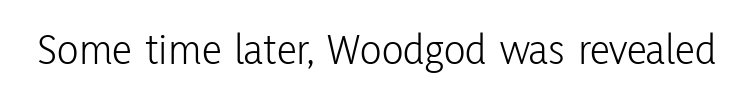
{"serif": "no", "italic": "no", "bold": "no", "weight": "light", "width": "condensed", "stroke_contrast": "low", "x_height": "medium", "monospaced": "no", "underline": "no", "letter_spacing": "normal", "letter_spacing_em": 0.0, "glyph_px": 45}
